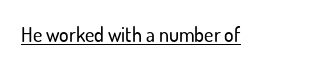
Q: Is the text italic (slanted)? A: No, it is upright.
Q: Is the text underlined? A: Yes.
Q: Is the spacing between letters normal or unusually wide? A: Normal.
